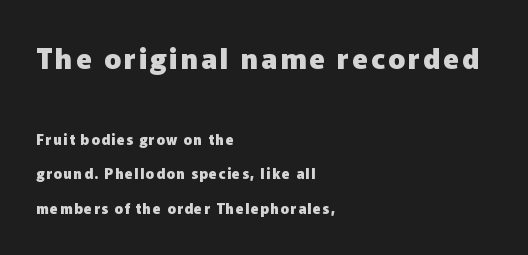
{"serif": "no", "italic": "no", "bold": "yes", "weight": "heavy", "width": "normal", "stroke_contrast": "low", "x_height": "medium", "monospaced": "no", "underline": "no", "align": "left", "line_spacing": "loose", "line_spacing_ratio": 2.47, "larger_block": "first", "size_ratio": 2.0, "glyph_px": 28}
